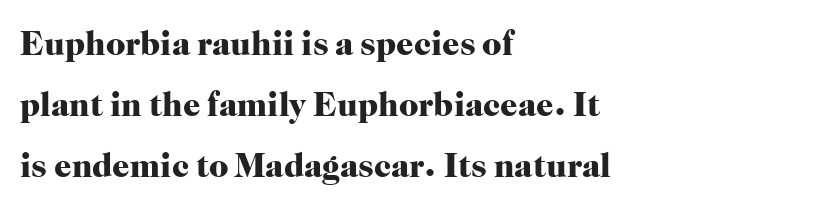
{"serif": "yes", "italic": "no", "bold": "yes", "weight": "heavy", "width": "normal", "stroke_contrast": "high", "x_height": "medium", "monospaced": "no", "underline": "no", "align": "left", "line_spacing_ratio": 1.79, "letter_spacing": "normal", "letter_spacing_em": 0.0, "glyph_px": 34}
